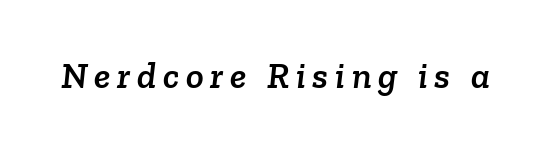
You can tell from the footed stems that serif type was used. Glance below the letters and you will spot only blank space. The rendering uses natural spacing where letterforms have individual widths.
